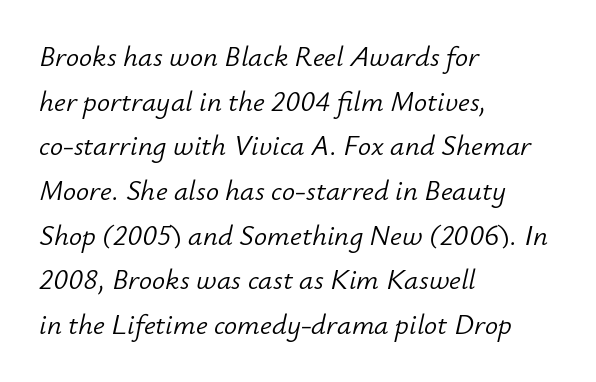
{"italic": "yes", "lean": "right", "slant_degrees": 12, "bold": "no", "weight": "light", "width": "normal", "stroke_contrast": "low", "x_height": "small", "monospaced": "no", "underline": "no", "align": "left", "line_spacing": "normal", "line_spacing_ratio": 1.54, "letter_spacing": "normal", "letter_spacing_em": 0.0, "glyph_px": 29}
